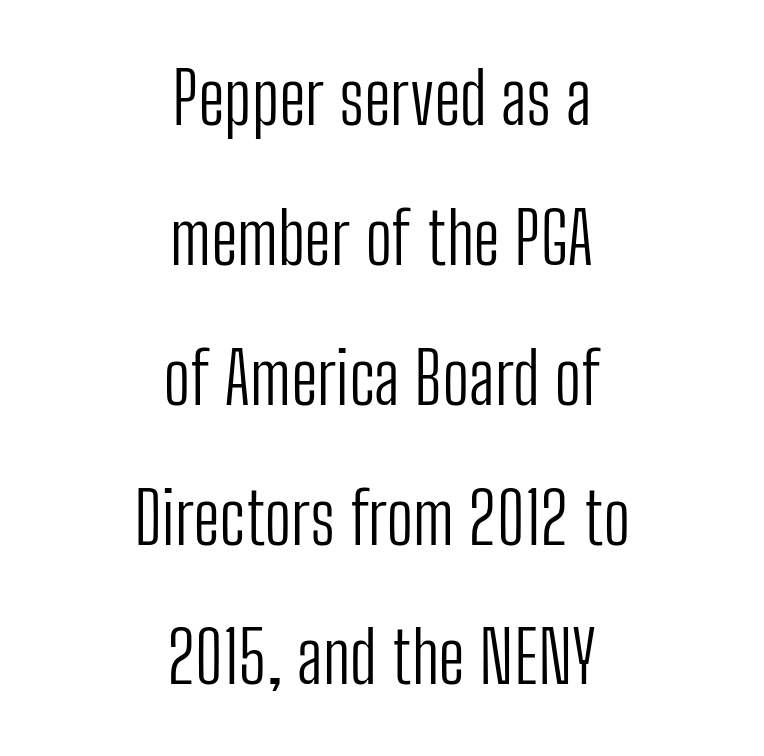
{"serif": "no", "italic": "no", "bold": "no", "weight": "light", "width": "condensed", "stroke_contrast": "low", "x_height": "medium", "monospaced": "no", "underline": "no", "align": "center", "line_spacing": "loose", "line_spacing_ratio": 1.97, "letter_spacing": "normal", "letter_spacing_em": 0.0, "glyph_px": 71}
